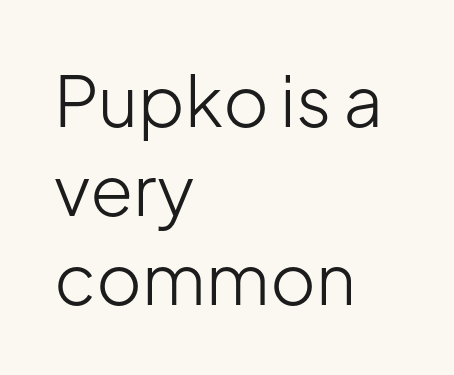
Each row of text sits above clean, open space. Is this a sans? Yes — the strokes have no serifs. Casual observation: everything's shoved over to the left. Looks like regular typesetting: each glyph gets only the width it needs. Notice how descenders clear the ascenders below comfortably — that's standard leading.
